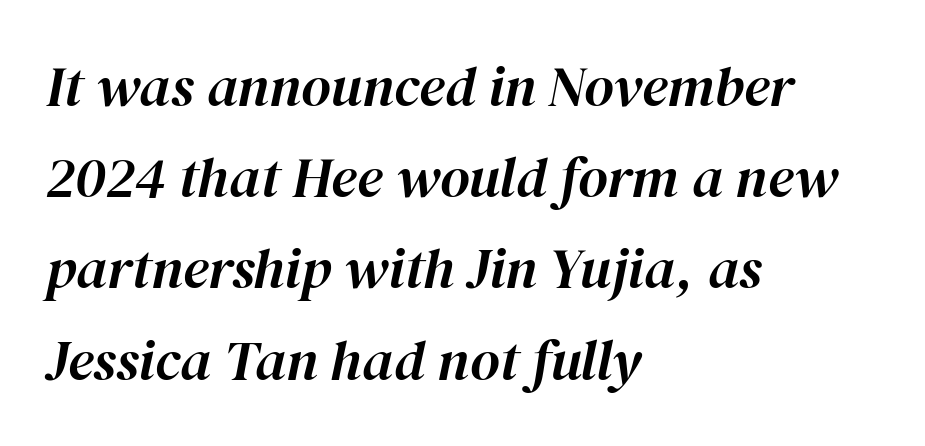
Q: Is the text italic (slanted)? A: Yes, it leans right by about 12 degrees.
Q: Is the text underlined? A: No.
Q: How is the paragraph aligned? A: Left-aligned.
Q: Is the spacing between letters normal or unusually wide? A: Normal.
Q: Is the spacing between lines tight, normal or loose? A: Normal.
Q: Width (condensed, normal, or wide)? A: Normal.
Q: Stroke contrast? A: High.
Q: x-height? A: Medium.
Q: Monospaced? A: No.
